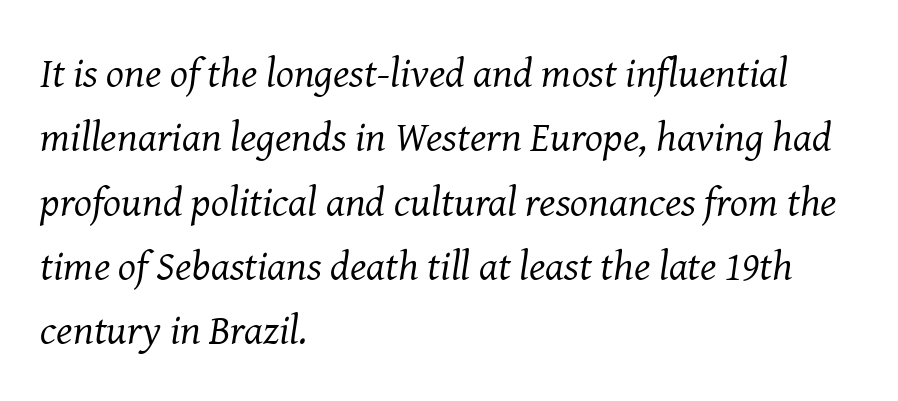
Q: Is the text bold? A: No.
Q: Is the text italic (slanted)? A: Yes, it leans right by about 8 degrees.
Q: Is the typeface a serif or a sans-serif typeface? A: Serif.
Q: Is the text underlined? A: No.
Q: How is the paragraph aligned? A: Left-aligned.
Q: Is the spacing between letters normal or unusually wide? A: Normal.
Q: Is the spacing between lines tight, normal or loose? A: Normal.
Q: Width (condensed, normal, or wide)? A: Normal.
Q: Stroke contrast? A: Medium.
Q: x-height? A: Medium.
Q: Monospaced? A: No.
